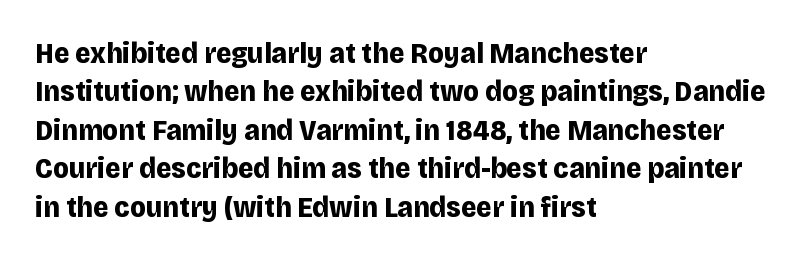
Q: Is the text bold? A: Yes.
Q: Is the text italic (slanted)? A: No, it is upright.
Q: Is the typeface a serif or a sans-serif typeface? A: Sans-serif.
Q: Is the text underlined? A: No.
Q: How is the paragraph aligned? A: Left-aligned.
Q: Is the spacing between letters normal or unusually wide? A: Normal.
Q: Is the spacing between lines tight, normal or loose? A: Normal.
Q: Width (condensed, normal, or wide)? A: Normal.
Q: Stroke contrast? A: Low.
Q: x-height? A: Large.
Q: Monospaced? A: No.
